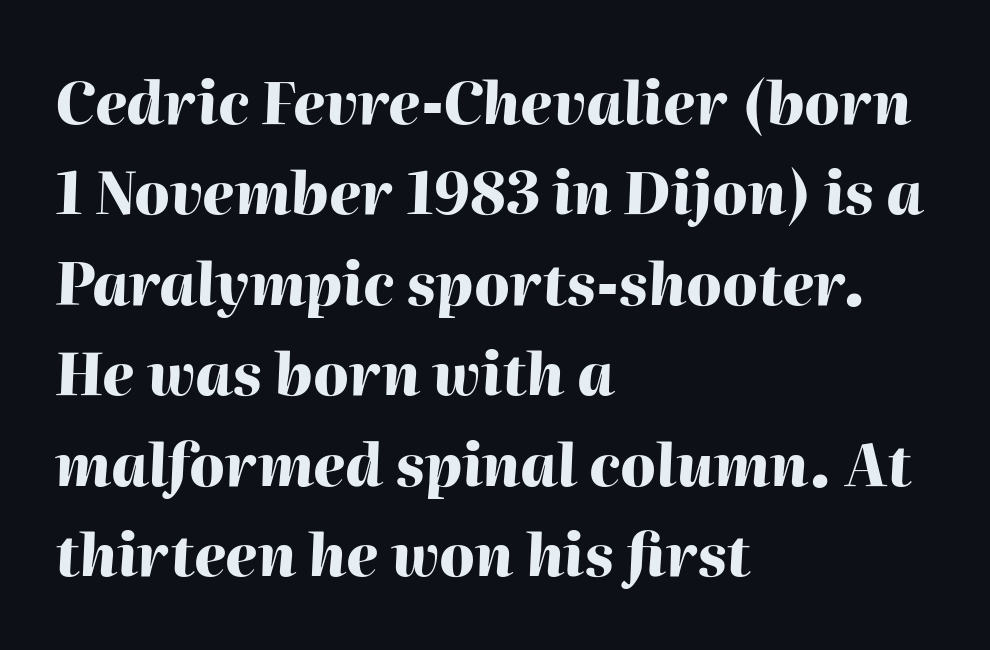
Q: Is the text bold? A: Yes.
Q: Is the text italic (slanted)? A: Yes, it leans right by about 2 degrees.
Q: Is the text underlined? A: No.
Q: How is the paragraph aligned? A: Left-aligned.
Q: Is the spacing between letters normal or unusually wide? A: Normal.
Q: Is the spacing between lines tight, normal or loose? A: Normal.
Q: Width (condensed, normal, or wide)? A: Normal.
Q: Stroke contrast? A: High.
Q: x-height? A: Medium.
Q: Monospaced? A: No.
